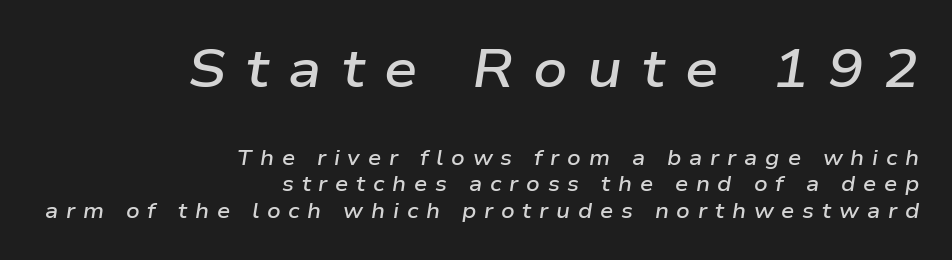
Caption: semibold face, moderately heavy strokes. The glyphs are unaccompanied by any horizontal stroke below them. The rendering inserts visible extra space after every character. Note the varied advance widths — an 'i' is clearly narrower than an 'm'. A typesetter would mark this as italic.
